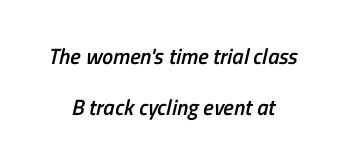
{"bold": "semi", "underline": "no", "align": "center", "line_spacing": "loose", "line_spacing_ratio": 2.3, "letter_spacing": "normal", "letter_spacing_em": 0.0, "glyph_px": 22}
